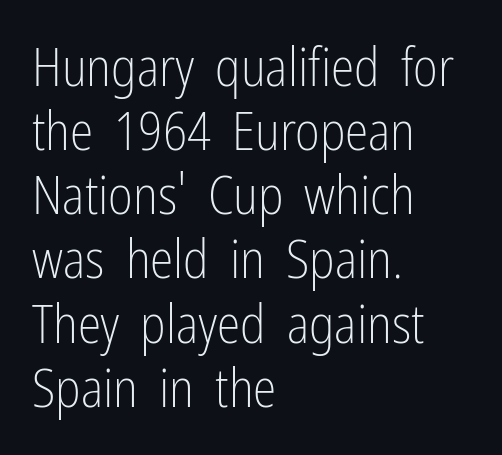
Q: Is the text bold? A: No.
Q: Is the text italic (slanted)? A: No, it is upright.
Q: Is the typeface a serif or a sans-serif typeface? A: Sans-serif.
Q: Is the text underlined? A: No.
Q: How is the paragraph aligned? A: Left-aligned.
Q: Is the spacing between letters normal or unusually wide? A: Normal.
Q: Width (condensed, normal, or wide)? A: Condensed.
Q: Stroke contrast? A: Low.
Q: x-height? A: Medium.
Q: Monospaced? A: No.
